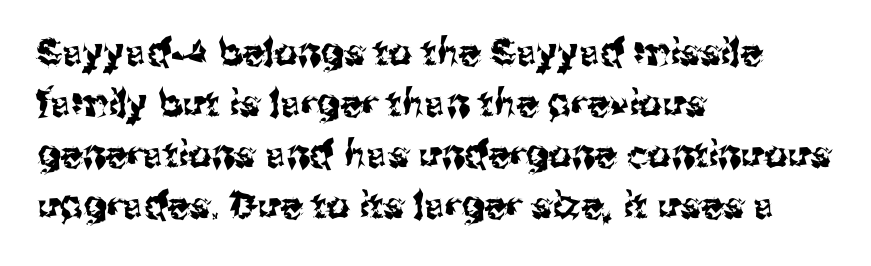
This is roman type, the default non-slanted kind. The paragraph has a hard left edge and a soft right edge. The space between consecutive lines is moderate. Stroke terminals: plain, sans-serif. There is no visible air inserted between adjacent glyphs.
